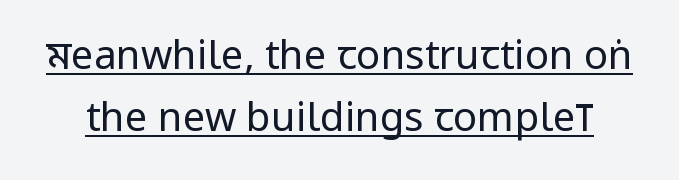
Examine the stroke ends and you'll find no serifs. Whoever set this chose a conventional vertical rhythm. Spacing verdict: proportional, widths tailored to each character. Unlike italic type, these characters show no tilt at all. The face used here is rendered with its standard letterfit. In designer terms, the underline attribute is active on this setting.
